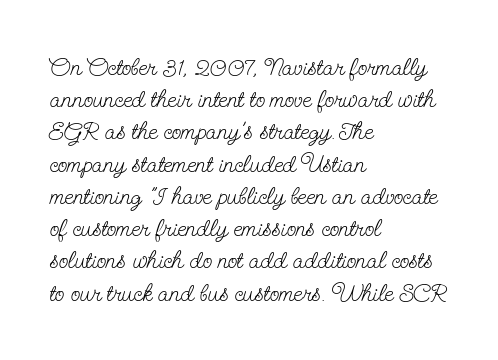
Q: Is the text bold? A: No.
Q: Is the text italic (slanted)? A: Yes.
Q: Is the text underlined? A: No.
Q: How is the paragraph aligned? A: Left-aligned.
Q: Is the spacing between letters normal or unusually wide? A: Normal.
Q: Is the spacing between lines tight, normal or loose? A: Normal.
